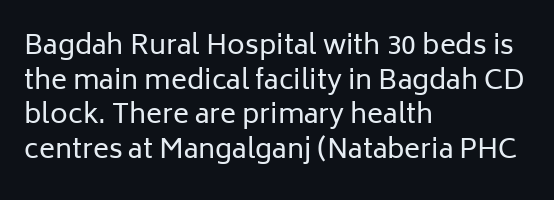
The image shows 27 px text type, upright; set left-aligned, normal line spacing (1.28x), normal letter spacing, not underlined.
